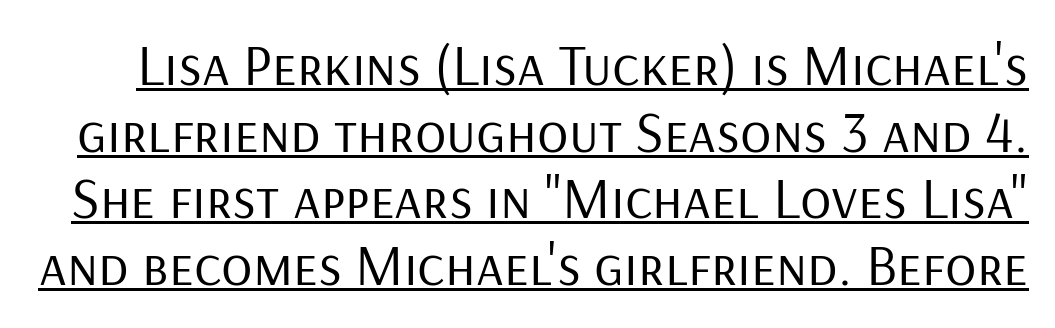
These lines huddle together more closely than default settings would place them. This is the regular roman posture of the typeface. On a weight scale, this lands at 450 or below. Proportional: the letters do not fall into vertical columns.
